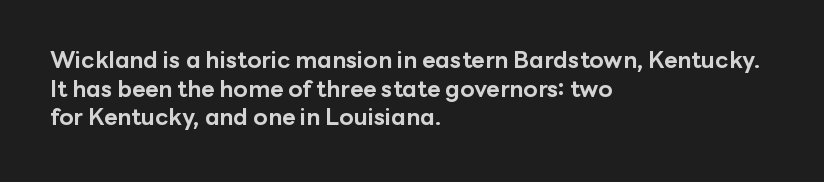
The image shows 23 px bold type, upright; set left-aligned, normal line spacing (1.25x), normal letter spacing, not underlined.
